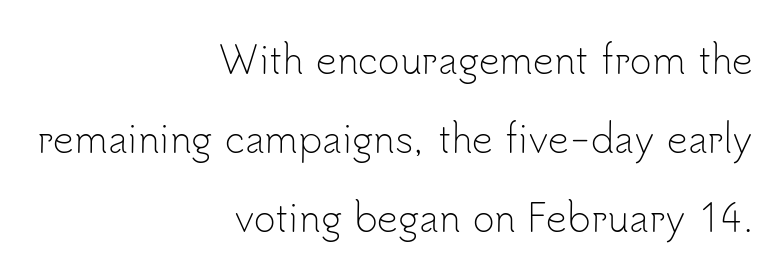
The image shows 37 px light sans-serif type, upright; set right-aligned, loose line spacing (2.14x), normal letter spacing, not underlined; low stroke contrast and a small x-height.
